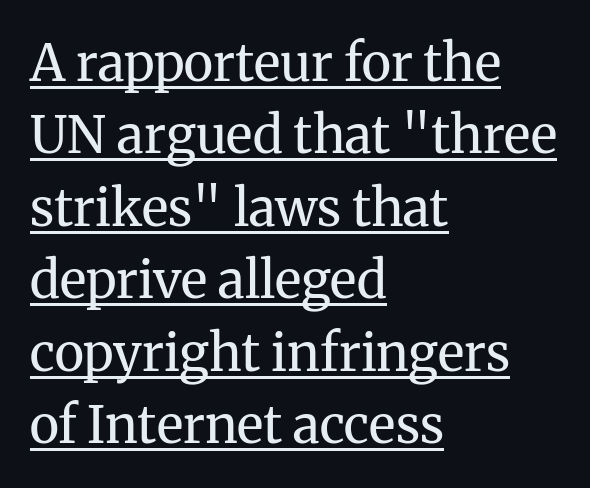
Q: Is the text bold? A: No.
Q: Is the text italic (slanted)? A: No, it is upright.
Q: Is the typeface a serif or a sans-serif typeface? A: Serif.
Q: Is the text underlined? A: Yes.
Q: How is the paragraph aligned? A: Left-aligned.
Q: Is the spacing between letters normal or unusually wide? A: Normal.
Q: Is the spacing between lines tight, normal or loose? A: Normal.
Q: Width (condensed, normal, or wide)? A: Normal.
Q: Stroke contrast? A: Medium.
Q: x-height? A: Medium.
Q: Monospaced? A: No.
